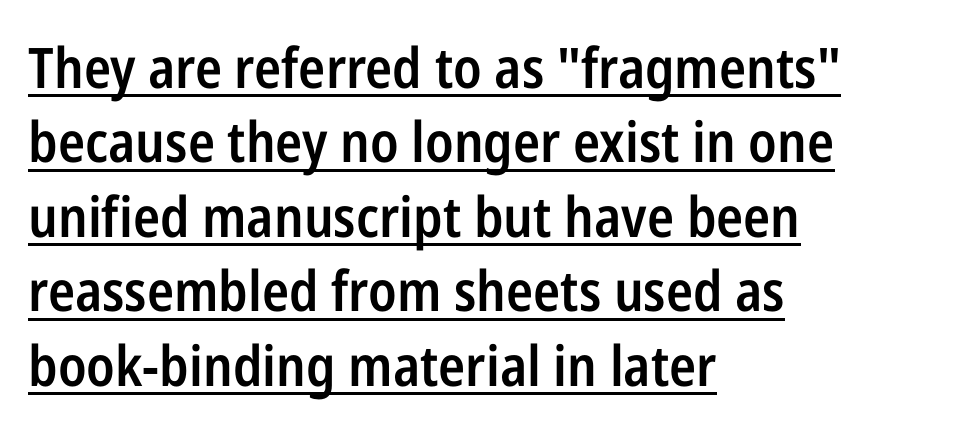
Q: Is the text bold? A: Semi-bold.
Q: Is the text italic (slanted)? A: No, it is upright.
Q: Is the typeface a serif or a sans-serif typeface? A: Sans-serif.
Q: Is the text underlined? A: Yes.
Q: How is the paragraph aligned? A: Left-aligned.
Q: Is the spacing between letters normal or unusually wide? A: Normal.
Q: Is the spacing between lines tight, normal or loose? A: Normal.
Q: Width (condensed, normal, or wide)? A: Condensed.
Q: Stroke contrast? A: Low.
Q: x-height? A: Medium.
Q: Monospaced? A: No.
